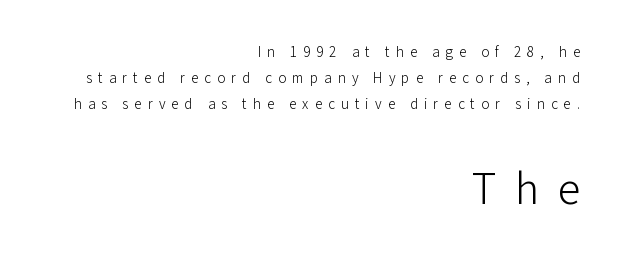
Q: Is the text bold? A: No.
Q: Is the text italic (slanted)? A: No, it is upright.
Q: Is the typeface a serif or a sans-serif typeface? A: Sans-serif.
Q: Is the text underlined? A: No.
Q: How is the paragraph aligned? A: Right-aligned.
Q: Is the spacing between letters normal or unusually wide? A: Unusually wide.
Q: Which block of text is set in a larger size, the first (top) or the second (bottom)? A: The second (bottom) one.
Q: Width (condensed, normal, or wide)? A: Normal.
Q: Stroke contrast? A: Low.
Q: x-height? A: Medium.
Q: Monospaced? A: No.
